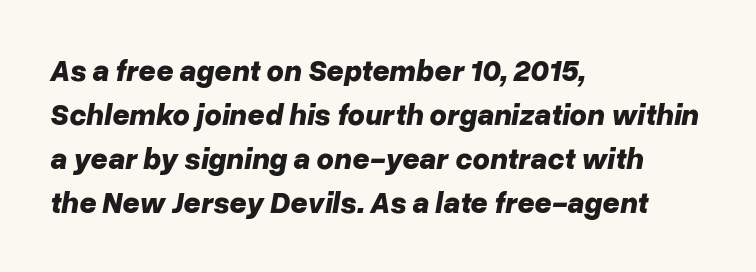
The image shows 30 px bold type, italic (leaning right); set left-aligned, normal line spacing (1.47x), normal letter spacing, not underlined; low stroke contrast and a medium x-height.
